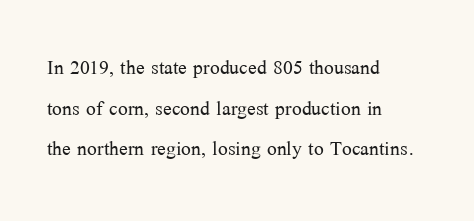
The image shows 26 px text type, upright; set left-aligned, normal line spacing (1.56x), normal letter spacing, not underlined.
